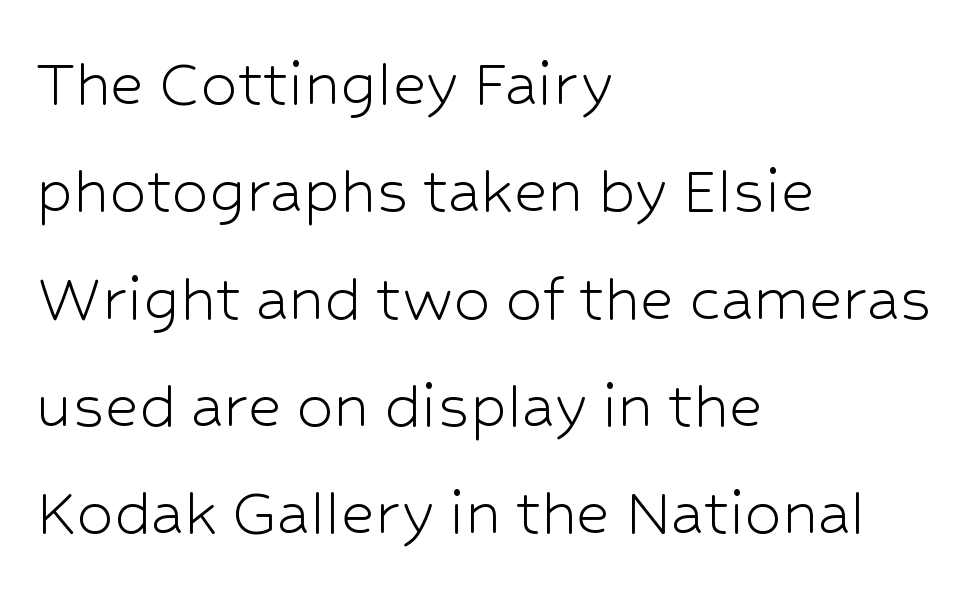
The image shows 73 px light sans-serif type, upright; set left-aligned, normal line spacing (1.47x), normal letter spacing, not underlined; low stroke contrast and a medium x-height.
